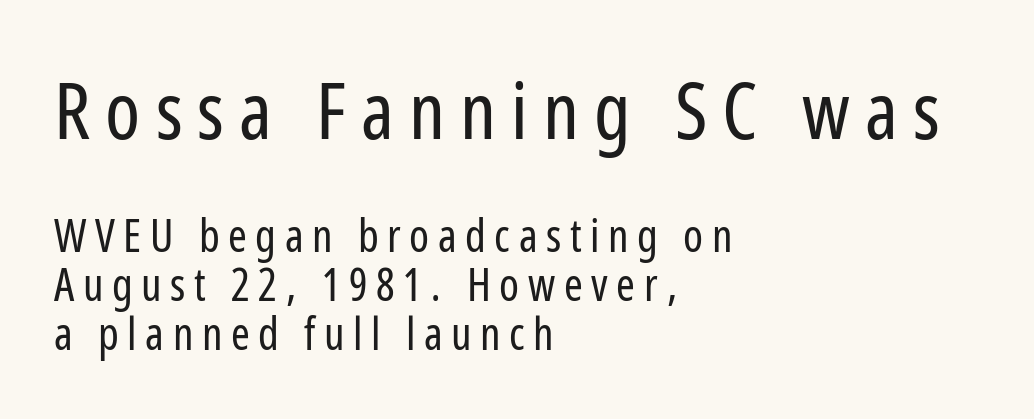
A bare baseline throughout the passage. Line spacing here is tight. You can tell from the bare stems that sans-serif type was used. Unbolded letterforms with no extra heft. Here the first block reads like a headline and the second like body copy.
